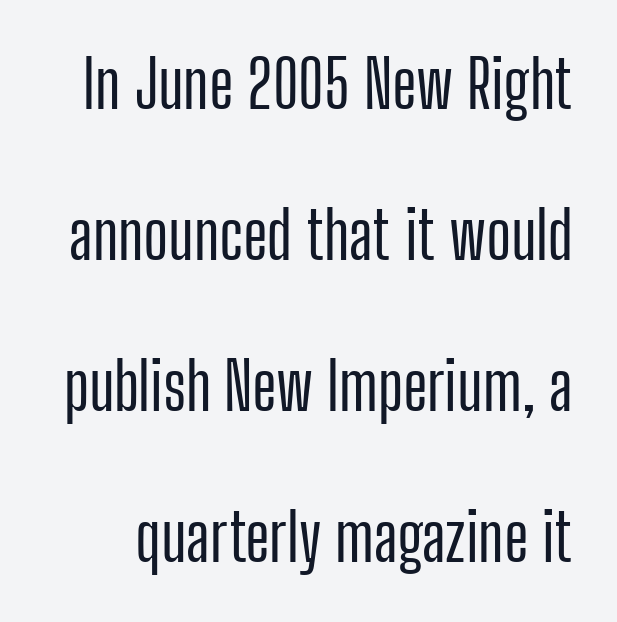
The image shows 66 px condensed sans-serif type, upright; set loose line spacing (2.29x), normal letter spacing, not underlined; low stroke contrast and a medium x-height.
